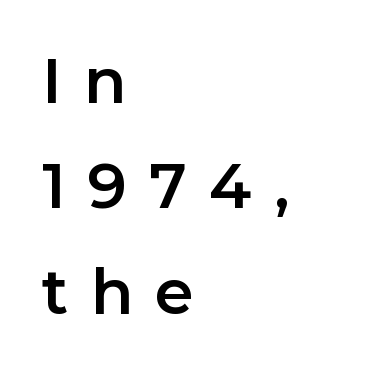
The zone under the glyphs is completely vacant. One-word summary of the alignment: left. A typesetter would mark this as roman, not italic. A normal amount of white space separates one row of letters from the next. The glyphs in this specimen are sans serif. These lines are rendered in a variable-pitch font.
